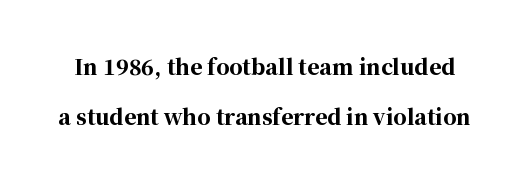
These lines were composed using upright roman letters. You could call the tracking neutral — neither tight nor loose. The passage shown is emphatically bold. Underlining? Definitely not there. The line-height multiplier appears high, well above default.
